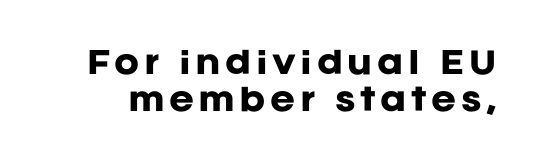
The image shows 30 px heavy sans-serif type, upright; set line spacing 1.24x, not underlined; low stroke contrast and a large x-height.
